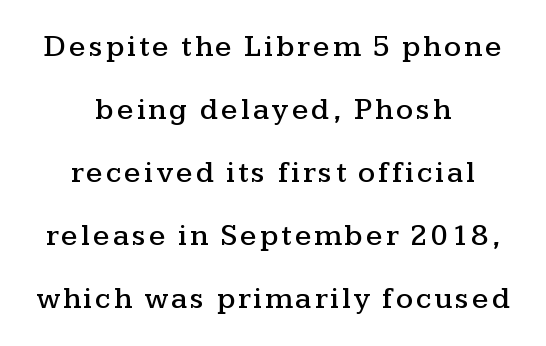
Q: Is the text italic (slanted)? A: No, it is upright.
Q: Is the typeface a serif or a sans-serif typeface? A: Serif.
Q: Is the text underlined? A: No.
Q: How is the paragraph aligned? A: Centered.
Q: Is the spacing between lines tight, normal or loose? A: Loose.
Q: Width (condensed, normal, or wide)? A: Wide.
Q: Stroke contrast? A: Medium.
Q: x-height? A: Medium.
Q: Monospaced? A: No.
